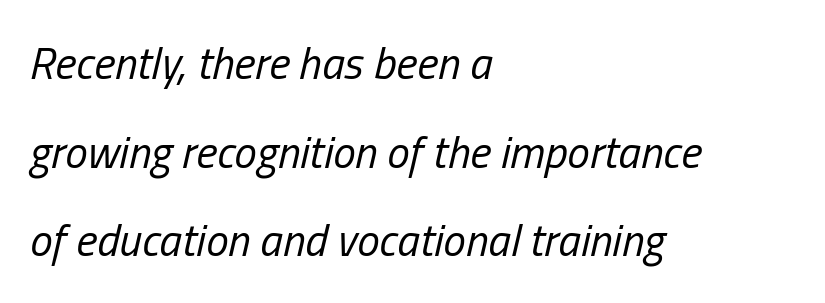
The image shows 45 px regular-weight, condensed type, italic (leaning right); set left-aligned, loose line spacing (1.97x), normal letter spacing, not underlined; low stroke contrast and a medium x-height.
